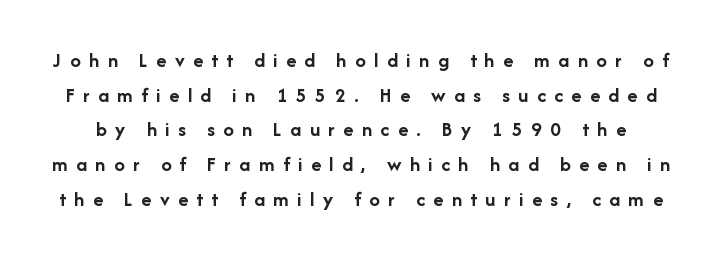
The image shows 21 px bold type, upright; set normal line spacing (1.65x), unusually wide letter spacing (+0.4 em), not underlined.
